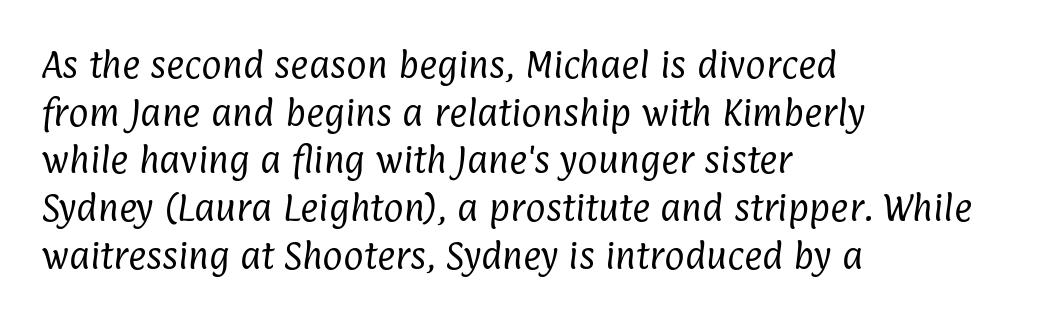
Q: Is the text bold? A: No.
Q: Is the typeface a serif or a sans-serif typeface? A: Sans-serif.
Q: Is the text underlined? A: No.
Q: How is the paragraph aligned? A: Left-aligned.
Q: Is the spacing between letters normal or unusually wide? A: Normal.
Q: Is the spacing between lines tight, normal or loose? A: Normal.
Q: Width (condensed, normal, or wide)? A: Condensed.
Q: Stroke contrast? A: Low.
Q: x-height? A: Medium.
Q: Monospaced? A: No.
